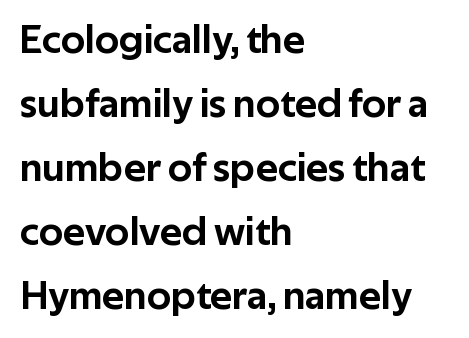
{"serif": "no", "italic": "no", "width": "normal", "stroke_contrast": "low", "x_height": "medium", "monospaced": "no", "underline": "no", "align": "left", "line_spacing": "normal", "line_spacing_ratio": 1.56, "letter_spacing": "normal", "letter_spacing_em": 0.0, "glyph_px": 41}
